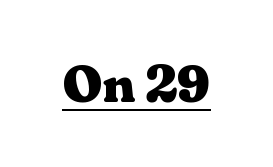
The image shows 51 px heavy, wide serif type, upright; set normal letter spacing, underlined; medium stroke contrast and a medium x-height.
